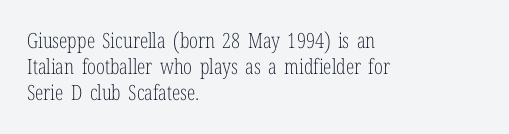
Q: Is the text bold? A: No.
Q: Is the text italic (slanted)? A: No, it is upright.
Q: Is the text underlined? A: No.
Q: How is the paragraph aligned? A: Left-aligned.
Q: Is the spacing between letters normal or unusually wide? A: Normal.
